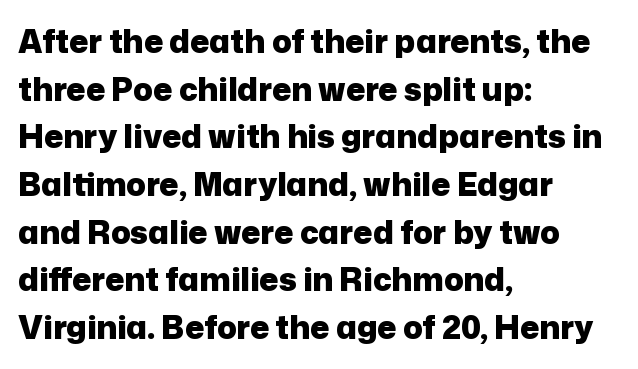
{"serif": "no", "italic": "no", "bold": "yes", "weight": "heavy", "width": "normal", "stroke_contrast": "low", "x_height": "medium", "monospaced": "no", "underline": "no", "align": "left", "line_spacing": "normal", "line_spacing_ratio": 1.49, "letter_spacing": "normal", "letter_spacing_em": 0.0, "glyph_px": 32}
